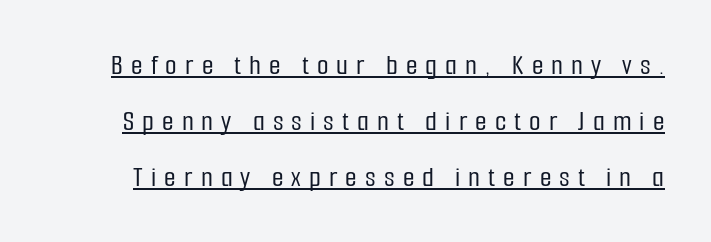
{"serif": "no", "italic": "no", "width": "condensed", "stroke_contrast": "low", "x_height": "medium", "monospaced": "no", "underline": "yes", "line_spacing_ratio": 1.86, "letter_spacing": "wide", "letter_spacing_em": 0.27, "glyph_px": 30}
